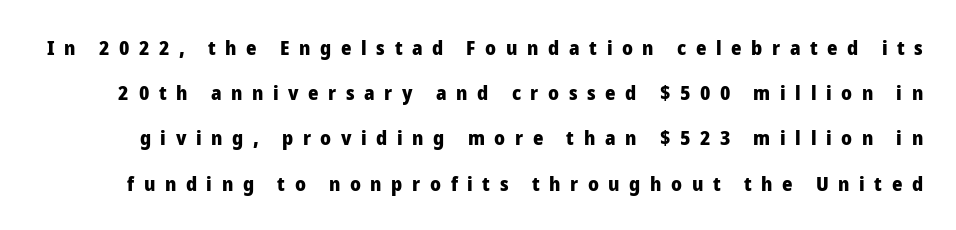
The image shows 20 px bold type, upright; set loose line spacing (2.26x), unusually wide letter spacing (+0.48 em), not underlined.
